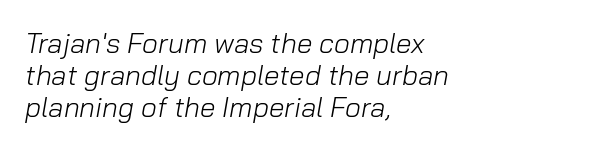
{"italic": "yes", "lean": "right", "slant_degrees": 10, "bold": "no", "weight": "light", "width": "normal", "stroke_contrast": "low", "x_height": "medium", "monospaced": "no", "underline": "no", "align": "left", "line_spacing": "tight", "line_spacing_ratio": 1.14, "letter_spacing": "normal", "letter_spacing_em": 0.0, "glyph_px": 28}
